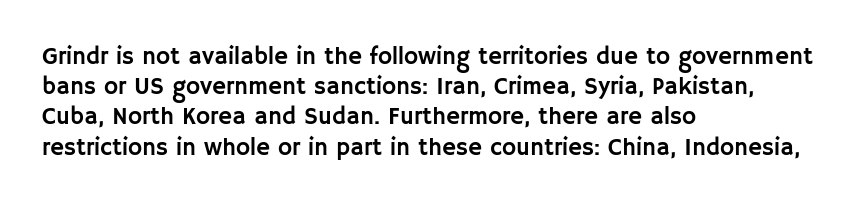
{"italic": "no", "underline": "no", "align": "left", "line_spacing": "normal", "line_spacing_ratio": 1.26, "letter_spacing": "normal", "letter_spacing_em": 0.0, "glyph_px": 24}
